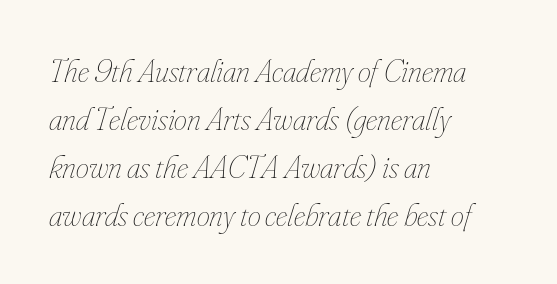
A typesetter would call this proportional, since set widths differ per character. Heaviness? Minimal to ordinary, like unemphasized prose. These lines stack with their left ends in a neat column. The letterforms sit shoulder to shoulder at normal distance.
